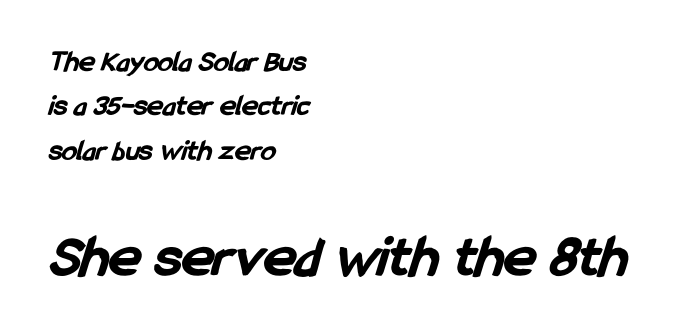
Q: Is the text bold? A: Yes.
Q: Is the typeface a serif or a sans-serif typeface? A: Sans-serif.
Q: Is the text underlined? A: No.
Q: How is the paragraph aligned? A: Left-aligned.
Q: Is the spacing between letters normal or unusually wide? A: Normal.
Q: Is the spacing between lines tight, normal or loose? A: Normal.
Q: Which block of text is set in a larger size, the first (top) or the second (bottom)? A: The second (bottom) one.
Q: Width (condensed, normal, or wide)? A: Condensed.
Q: Stroke contrast? A: Low.
Q: x-height? A: Medium.
Q: Monospaced? A: No.
